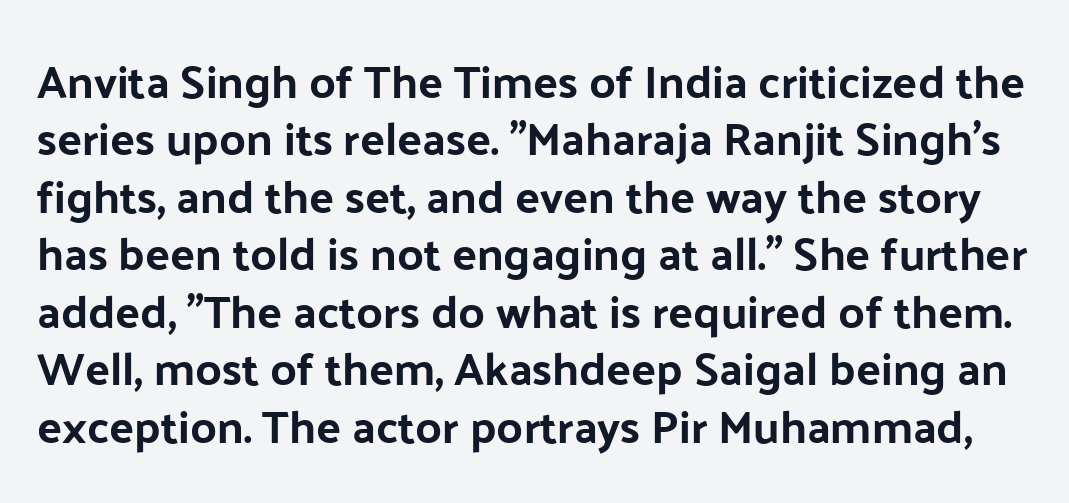
Q: Is the text bold? A: Yes.
Q: Is the text italic (slanted)? A: No, it is upright.
Q: Is the typeface a serif or a sans-serif typeface? A: Sans-serif.
Q: Is the text underlined? A: No.
Q: Is the spacing between letters normal or unusually wide? A: Normal.
Q: Is the spacing between lines tight, normal or loose? A: Normal.
Q: Width (condensed, normal, or wide)? A: Normal.
Q: Stroke contrast? A: Low.
Q: x-height? A: Medium.
Q: Monospaced? A: No.
